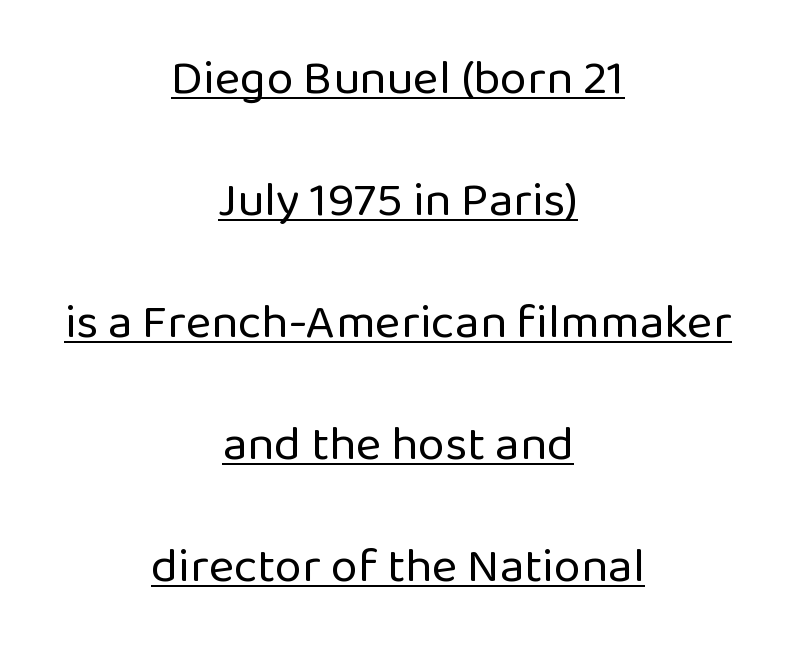
{"serif": "no", "italic": "no", "bold": "no", "weight": "regular", "width": "normal", "stroke_contrast": "low", "x_height": "medium", "monospaced": "no", "underline": "yes", "align": "center", "line_spacing": "loose", "line_spacing_ratio": 2.49, "letter_spacing": "normal", "letter_spacing_em": 0.0, "glyph_px": 49}
